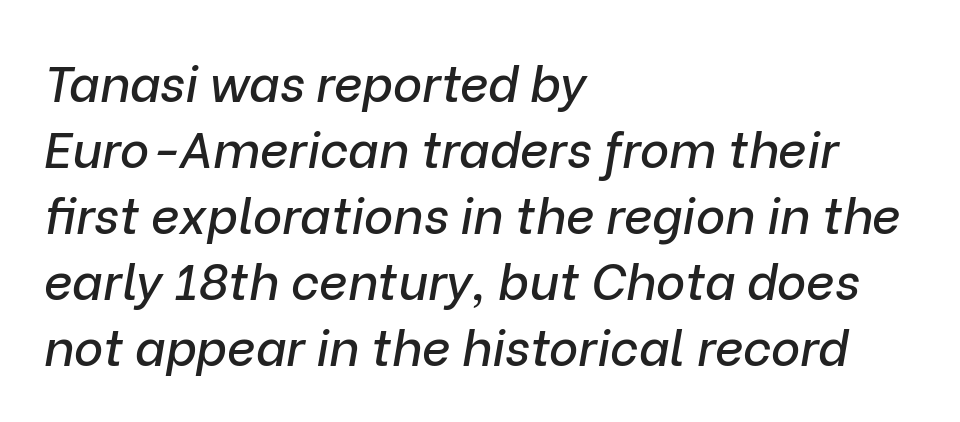
The image shows 50 px text type, italic (leaning right); set left-aligned, normal line spacing (1.32x), normal letter spacing, not underlined; low stroke contrast and a medium x-height.
